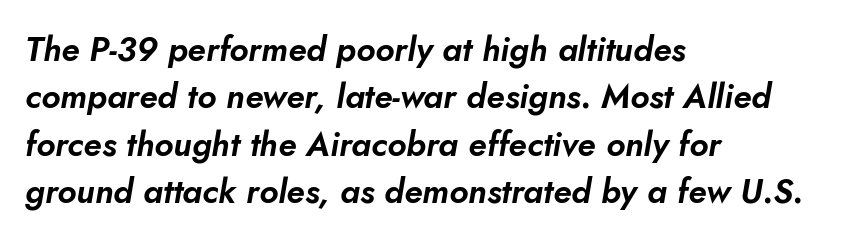
{"italic": "yes", "lean": "right", "slant_degrees": 10, "width": "normal", "stroke_contrast": "low", "x_height": "small", "monospaced": "no", "underline": "no", "align": "left", "line_spacing": "normal", "line_spacing_ratio": 1.39, "letter_spacing": "normal", "letter_spacing_em": 0.0, "glyph_px": 34}
